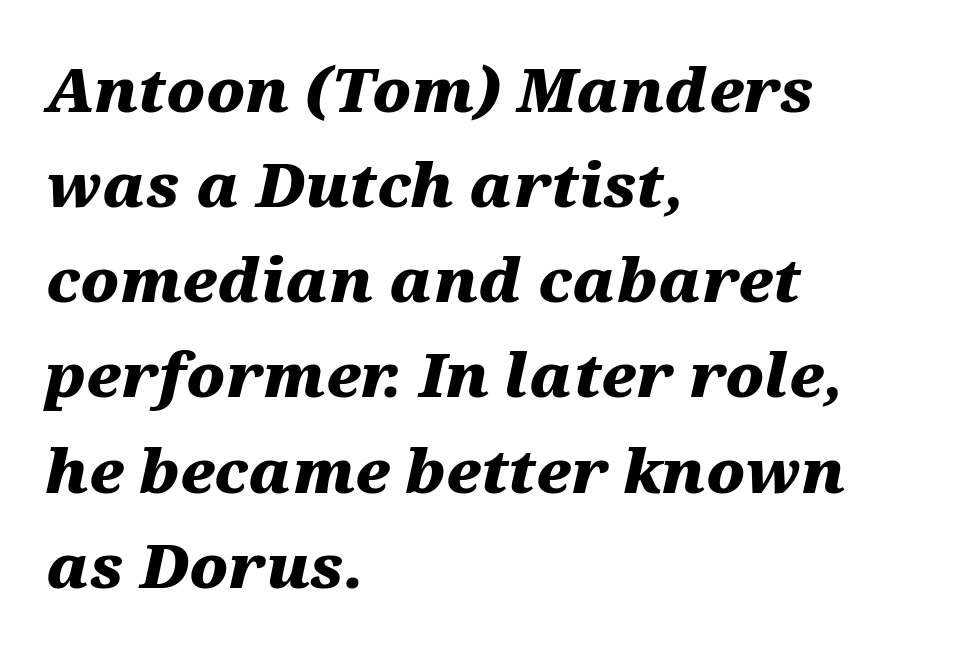
{"italic": "yes", "lean": "right", "slant_degrees": 12, "bold": "yes", "weight": "heavy", "width": "wide", "stroke_contrast": "medium", "x_height": "medium", "monospaced": "no", "underline": "no", "align": "left", "line_spacing": "normal", "line_spacing_ratio": 1.56, "letter_spacing": "normal", "letter_spacing_em": 0.0, "glyph_px": 61}
